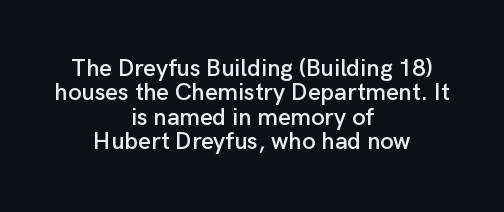
The lines are quadded center. Tall strokes in this sample are plumb rather than angled. How are the letters spaced? Ordinarily, with no added tracking. The zone under the glyphs is completely vacant. Interline gaps are noticeably narrow in this sample.
